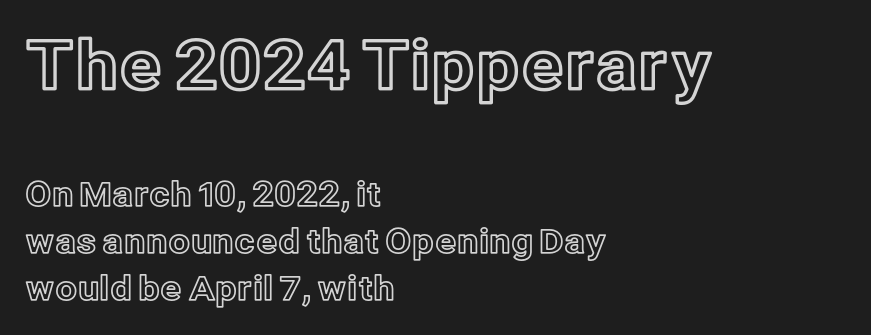
The image shows 68 px text type, upright; set left-aligned, normal line spacing (1.39x), normal letter spacing, not underlined; the first (top) block is 2.0x larger; a medium x-height.
